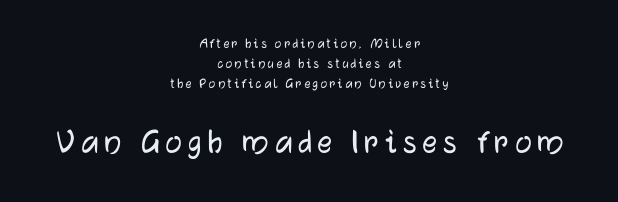
Q: Is the text italic (slanted)? A: No, it is upright.
Q: Is the typeface a serif or a sans-serif typeface? A: Sans-serif.
Q: Is the text underlined? A: No.
Q: How is the paragraph aligned? A: Centered.
Q: Is the spacing between lines tight, normal or loose? A: Normal.
Q: Which block of text is set in a larger size, the first (top) or the second (bottom)? A: The second (bottom) one.
Q: Width (condensed, normal, or wide)? A: Normal.
Q: Stroke contrast? A: Low.
Q: x-height? A: Medium.
Q: Monospaced? A: No.
